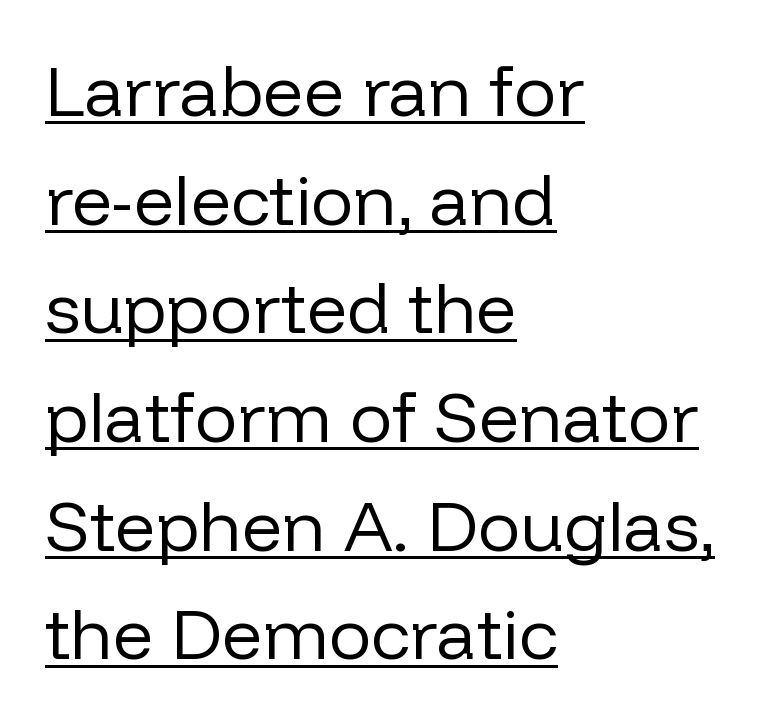
Each line of the rendering has a horizontal stroke beneath the glyphs. Note the varied advance widths — an 'i' is clearly narrower than an 'm'. In terms of letterspacing, this is plain default setting. Is the stroke heavy? The answer is a plain regular-or-lighter. The lettering stays uniformly vertical, giving the passage a roman look. Grotesque or geometric, the face here clearly has no serifs.
